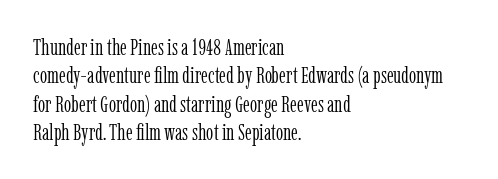
Nobody touched the tracking dial on this one. Visually the block forms a straight wall on the left and a jagged coastline on the right. Posture: upright roman. Beneath every word, the page is bare.
